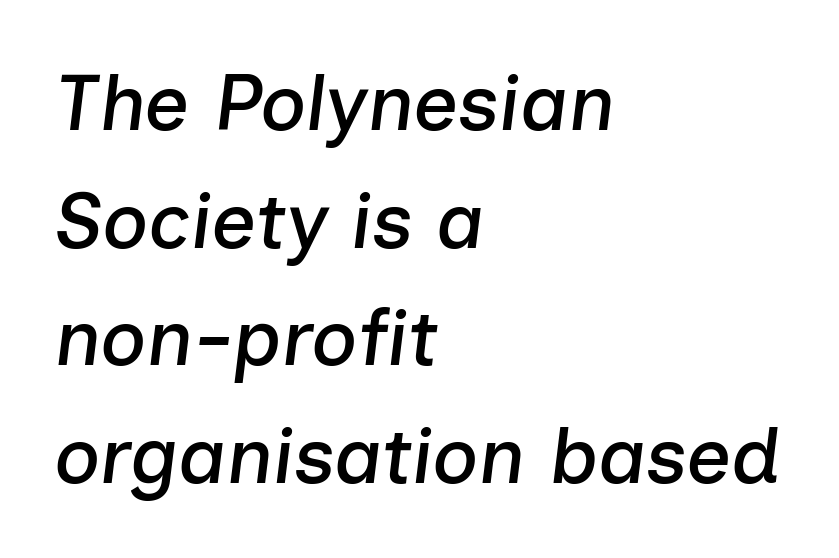
Q: Is the text italic (slanted)? A: Yes, it leans right by about 7 degrees.
Q: Is the text underlined? A: No.
Q: How is the paragraph aligned? A: Left-aligned.
Q: Is the spacing between letters normal or unusually wide? A: Normal.
Q: Is the spacing between lines tight, normal or loose? A: Normal.
Q: Width (condensed, normal, or wide)? A: Normal.
Q: Stroke contrast? A: Low.
Q: x-height? A: Medium.
Q: Monospaced? A: No.
